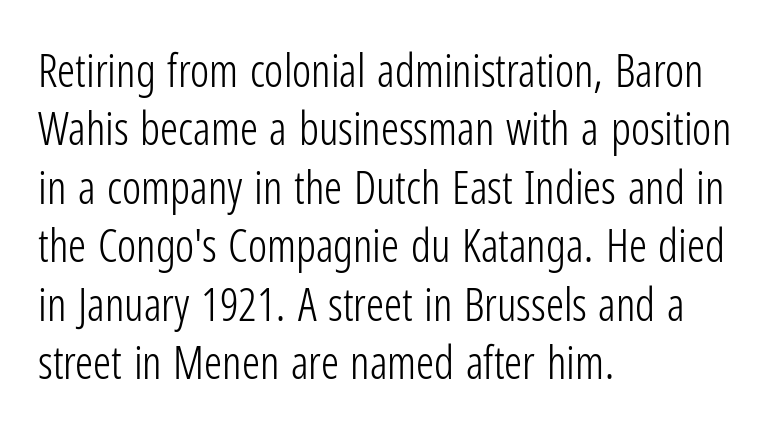
The image shows 45 px light, condensed sans-serif type, upright; set left-aligned, normal line spacing (1.3x), normal letter spacing, not underlined; low stroke contrast and a medium x-height.
